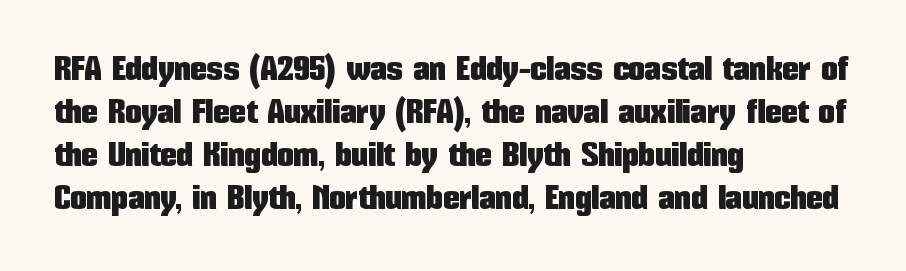
{"serif": "no", "italic": "no", "width": "condensed", "stroke_contrast": "low", "x_height": "medium", "monospaced": "no", "underline": "no", "align": "left", "line_spacing": "normal", "line_spacing_ratio": 1.3, "letter_spacing": "normal", "letter_spacing_em": 0.0, "glyph_px": 33}
